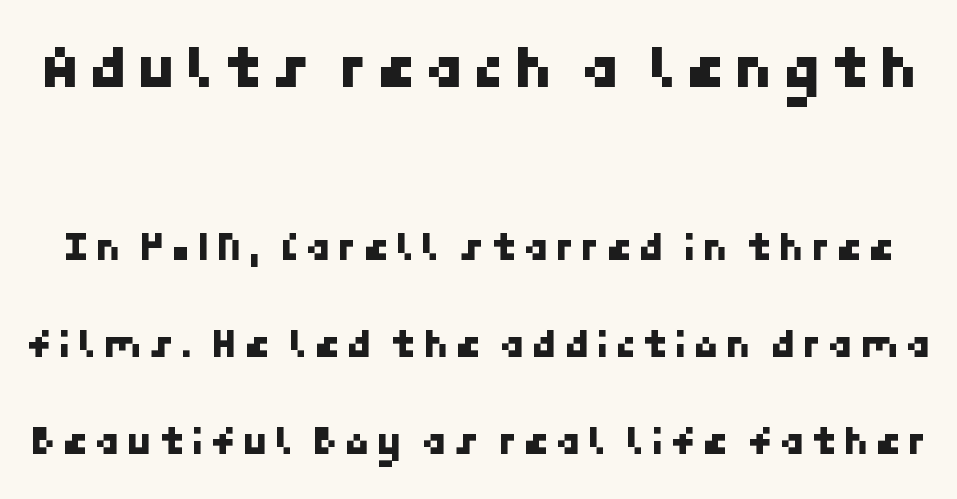
Compared with typical paragraphs, the rows here are farther apart. You get the large type first, then a drop to smaller type. Words float on clear page, feet unadorned. Unlike a traditional serif, this face leaves its strokes unadorned.
